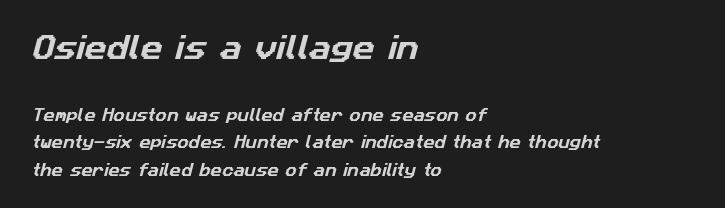
Leading: increased. The gaps between neighbouring characters are ordinary and unremarkable. Here the first block reads like a headline and the second like body copy. Decoration check: the copy has no underline. Which margin do the lines hug? The left one — the right edge is uneven.
